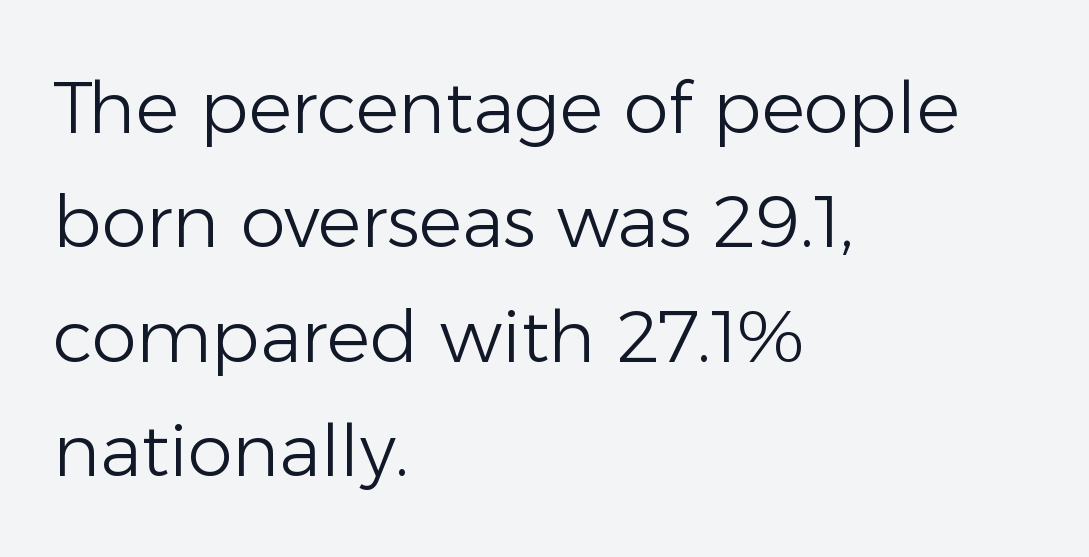
Each row of text sits above clean, open space. Weight: regular or lighter. If you measured baseline to baseline, you'd find a middling distance. These lines stack with their left ends in a neat column. You can tell it's not italic because the verticals are truly vertical.
